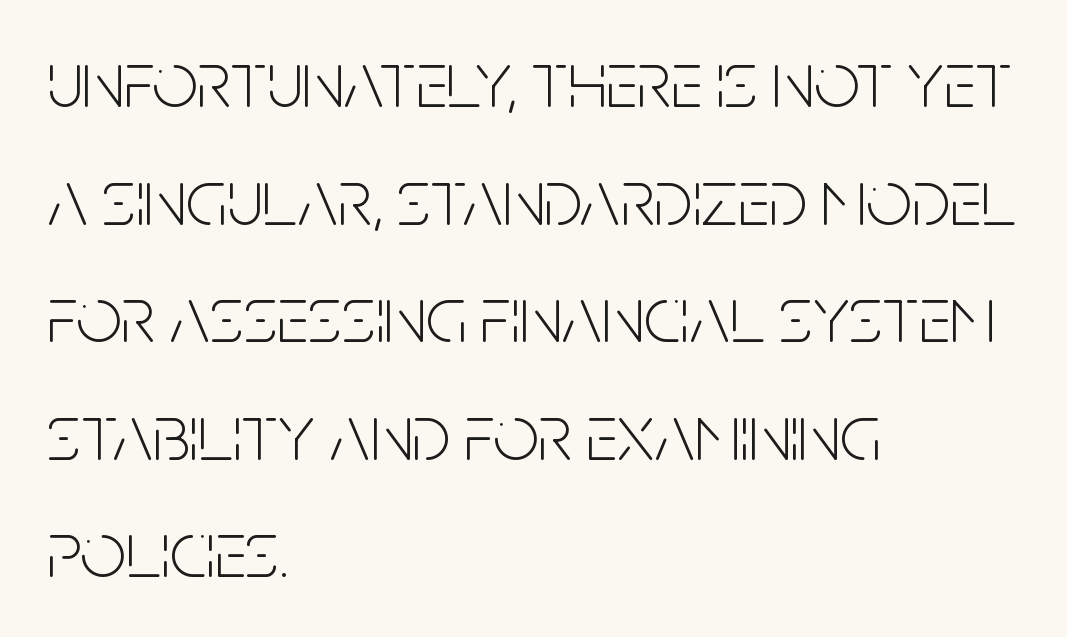
{"serif": "no", "italic": "no", "bold": "no", "weight": "light", "width": "condensed", "stroke_contrast": "low", "x_height": "large", "monospaced": "no", "underline": "no", "align": "left", "line_spacing": "normal", "line_spacing_ratio": 1.47, "letter_spacing": "normal", "letter_spacing_em": 0.0, "glyph_px": 80}
